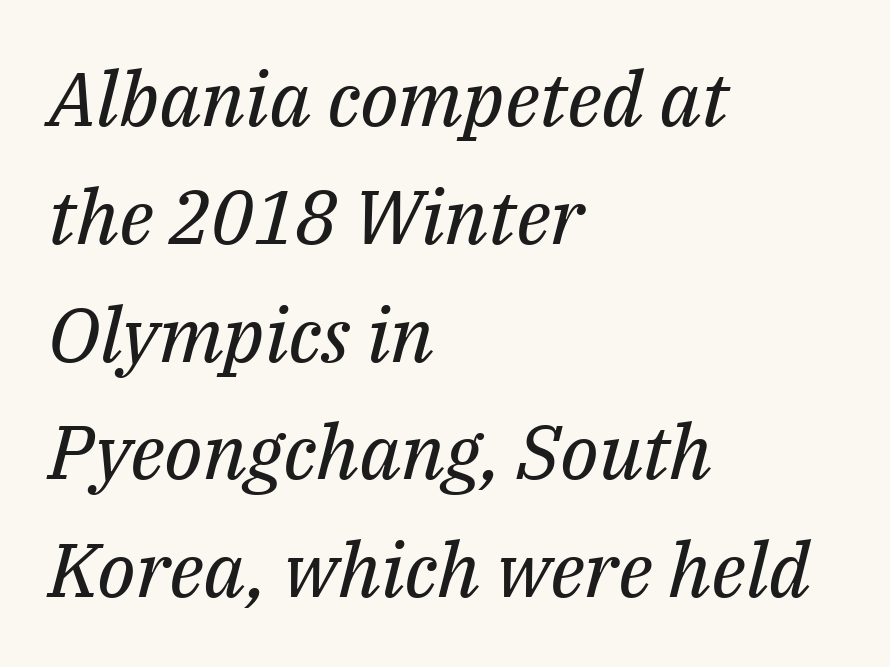
The image shows 76 px regular-weight serif type, italic (leaning right); set left-aligned, normal line spacing (1.55x), normal letter spacing, not underlined; medium stroke contrast and a medium x-height.
